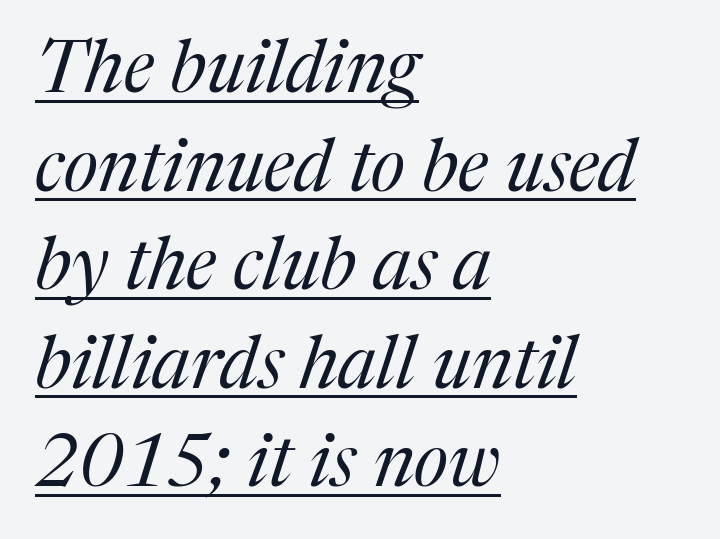
The image shows 73 px regular-weight serif type, italic (leaning right); set left-aligned, normal line spacing (1.35x), normal letter spacing, underlined; medium stroke contrast and a medium x-height.
